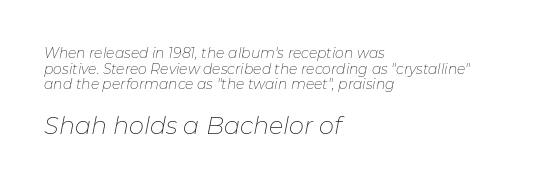
The specimen reads as italic at a glance. Which margin do the lines hug? The left one — the right edge is uneven. Check under the words: just untouched page. There is no visible air inserted between adjacent glyphs. Weight: regular or lighter.
